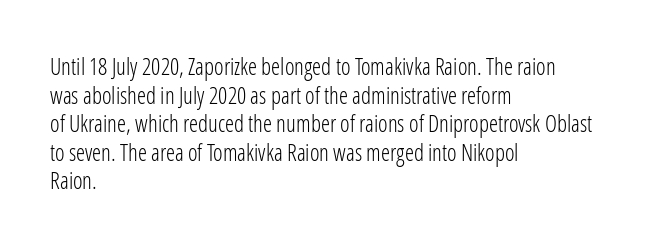
{"italic": "no", "bold": "no", "underline": "no", "align": "left", "line_spacing_ratio": 1.24, "letter_spacing": "normal", "letter_spacing_em": 0.0, "glyph_px": 23}
